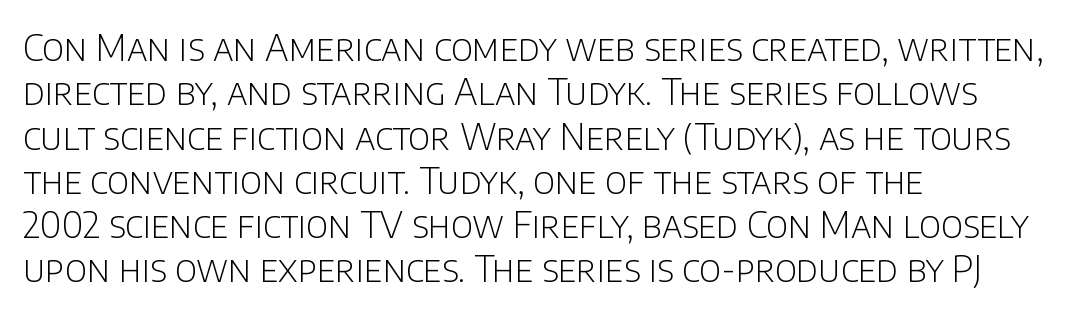
Nobody drew a line under any word here. Each letter keeps its own natural width here, so spacing adapts to shape. Is the block centered? No — it sits flush against the left margin. These lines are composed in type without serifs.
